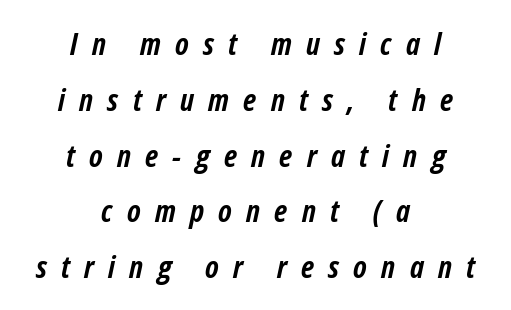
A typesetter would call this proportional, since set widths differ per character. Spacing between characters has been opened up far beyond the box default. Underline: absent. Observe the lean: these are italic letterforms. Pretty heavy lettering here — definitely bold. Each line is balanced around a shared central axis.
